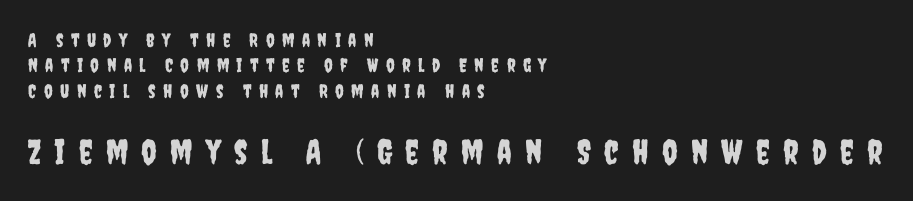
The image shows 34 px condensed sans-serif type, upright; set left-aligned, normal line spacing (1.33x), unusually wide letter spacing (+0.39 em), not underlined; the second (bottom) block is 1.79x larger; low stroke contrast and a large x-height.
